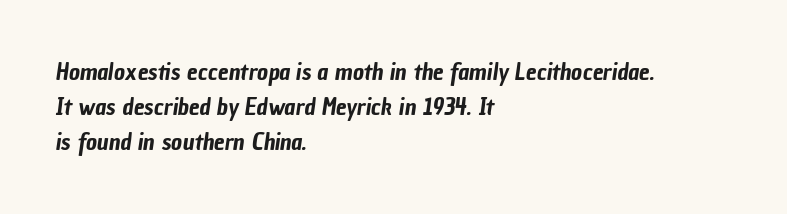
Q: Is the text underlined? A: No.
Q: How is the paragraph aligned? A: Left-aligned.
Q: Is the spacing between letters normal or unusually wide? A: Normal.
Q: Is the spacing between lines tight, normal or loose? A: Normal.
